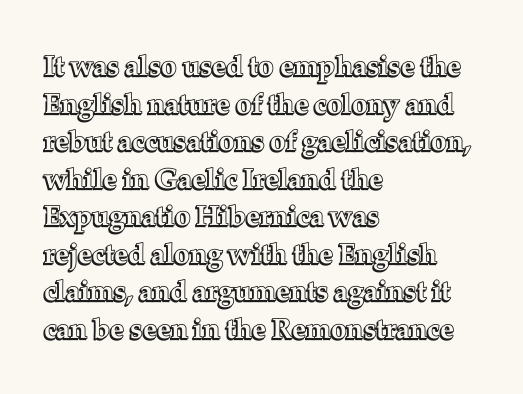
Q: Is the text italic (slanted)? A: No, it is upright.
Q: Is the text underlined? A: No.
Q: How is the paragraph aligned? A: Left-aligned.
Q: Is the spacing between letters normal or unusually wide? A: Normal.
Q: Is the spacing between lines tight, normal or loose? A: Normal.
Q: Width (condensed, normal, or wide)? A: Normal.
Q: x-height? A: Medium.
Q: Monospaced? A: No.
